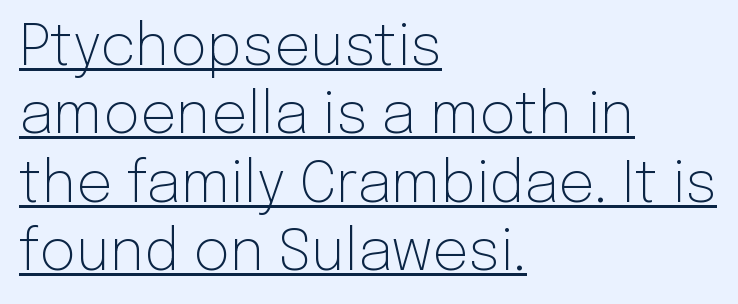
Q: Is the text bold? A: No.
Q: Is the text italic (slanted)? A: No, it is upright.
Q: Is the typeface a serif or a sans-serif typeface? A: Sans-serif.
Q: Is the text underlined? A: Yes.
Q: How is the paragraph aligned? A: Left-aligned.
Q: Is the spacing between letters normal or unusually wide? A: Normal.
Q: Width (condensed, normal, or wide)? A: Normal.
Q: Stroke contrast? A: Low.
Q: x-height? A: Medium.
Q: Monospaced? A: No.
